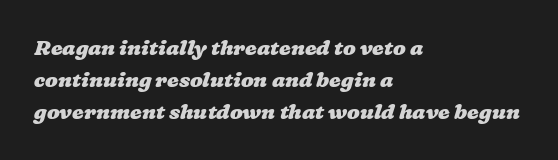
The string is rendered with underlining switched off. What stands out about the letter spacing? Nothing — it is the standard amount. I'd describe the lettering as bold — thick and assertive. What's the leading like? Ordinary, nothing unusual. This rendering uses left alignment, leaving the right contour irregular.
